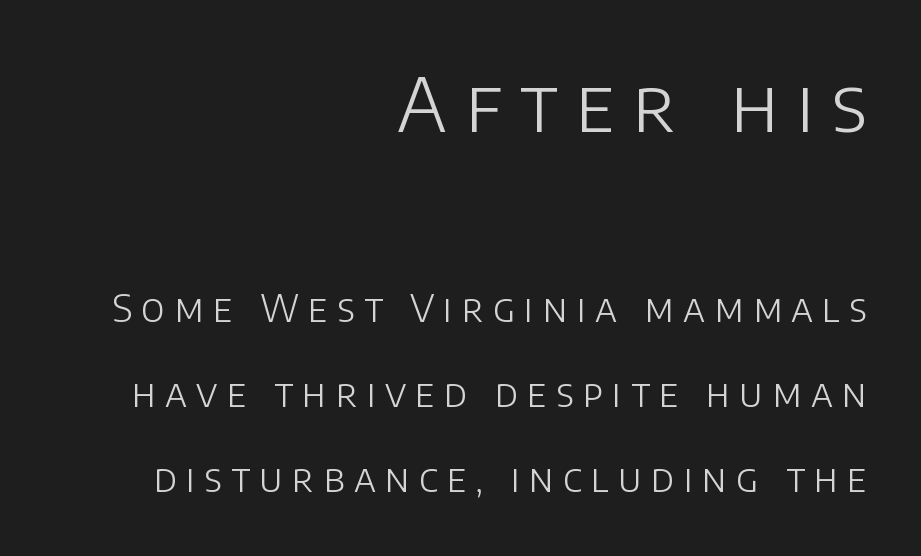
The image shows 75 px light sans-serif type, upright; set right-aligned, loose line spacing (2.24x), unusually wide letter spacing (+0.24 em), not underlined; the first (top) block is 1.97x larger; low stroke contrast and a large x-height.
